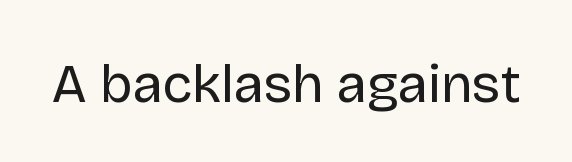
Q: Is the text bold? A: No.
Q: Is the text italic (slanted)? A: No, it is upright.
Q: Is the typeface a serif or a sans-serif typeface? A: Sans-serif.
Q: Is the text underlined? A: No.
Q: Is the spacing between letters normal or unusually wide? A: Normal.
Q: Width (condensed, normal, or wide)? A: Normal.
Q: Stroke contrast? A: Low.
Q: x-height? A: Large.
Q: Monospaced? A: No.
